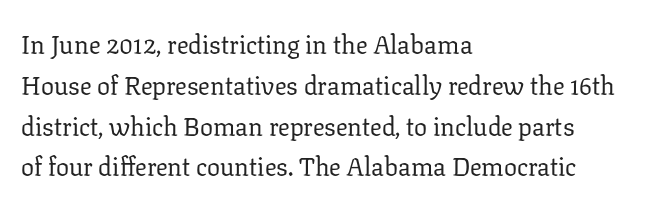
The gap between lines stays unmarked. No extra tracking has been applied to these lines. Does the leading feel generous? No, just average. Short and long lines alike share a common starting point at left.
